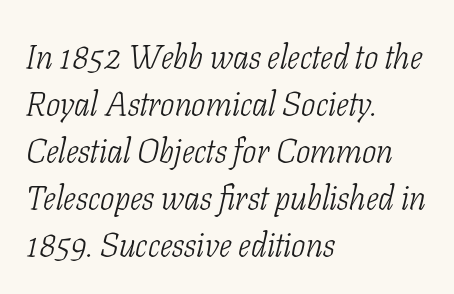
The image shows 34 px light, condensed serif type, italic (leaning right); set left-aligned, normal line spacing (1.38x), normal letter spacing, not underlined; low stroke contrast and a medium x-height.
